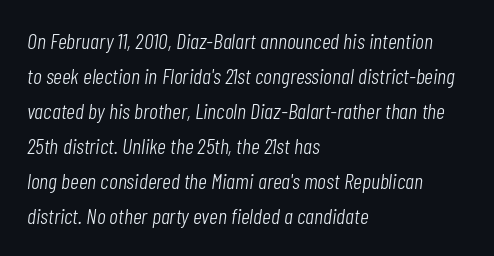
The image shows 22 px text type, italic (leaning right); set left-aligned, normal line spacing (1.59x), normal letter spacing, not underlined.
